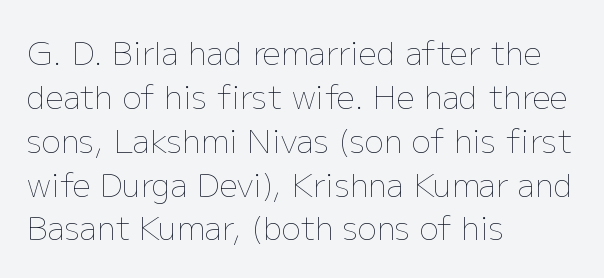
The image shows 32 px thin type, upright; set left-aligned, normal line spacing (1.37x), normal letter spacing, not underlined; low stroke contrast and a medium x-height.
